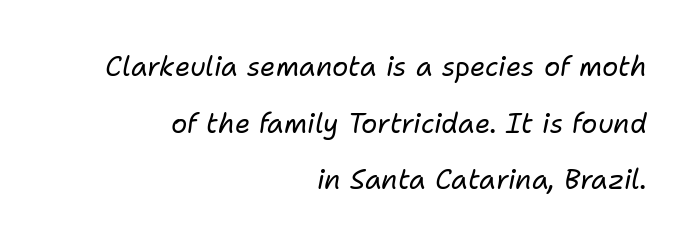
{"italic": "yes", "lean": "right", "slant_degrees": 11, "bold": "no", "underline": "no", "align": "right", "line_spacing": "loose", "line_spacing_ratio": 2.1, "letter_spacing": "normal", "letter_spacing_em": 0.0, "glyph_px": 27}
